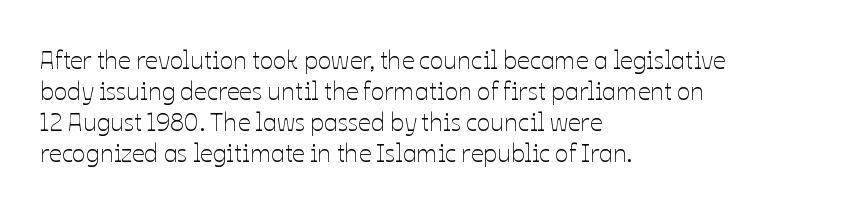
A light-to-regular cut is what we see here. Clear beneath every line of the passage. Vertical strokes here are truly vertical. The passage shown has conventional tracking throughout. Leftover space on each line is placed entirely after the last word.
